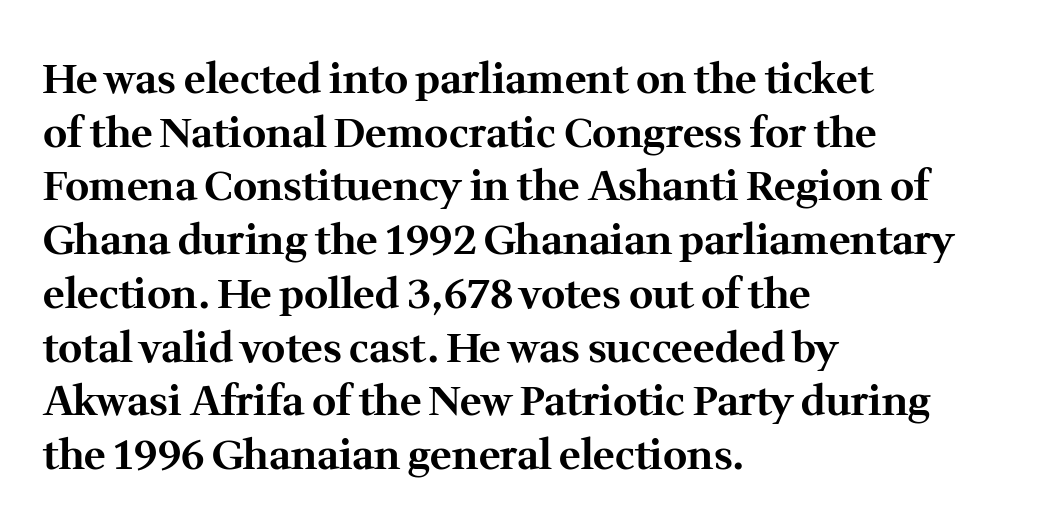
Leading matches the norm, producing a regular column. A bare baseline throughout the passage. In terms of letterform style, serifs are clearly present. Every stem runs plumb, perpendicular to the baseline. Students, note that the glyphs here touch the page at normal intervals.
